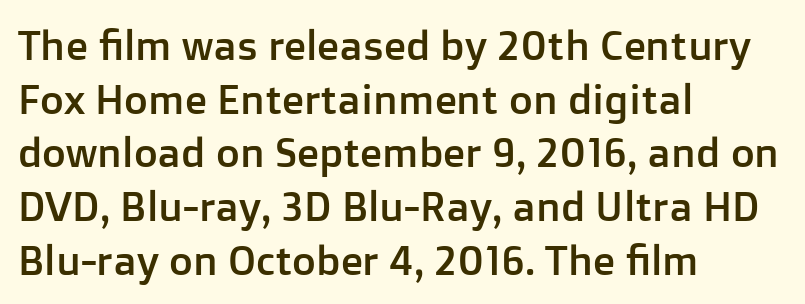
The image shows 41 px sans-serif type, upright; set left-aligned, normal line spacing (1.31x), normal letter spacing, not underlined; low stroke contrast and a medium x-height.
